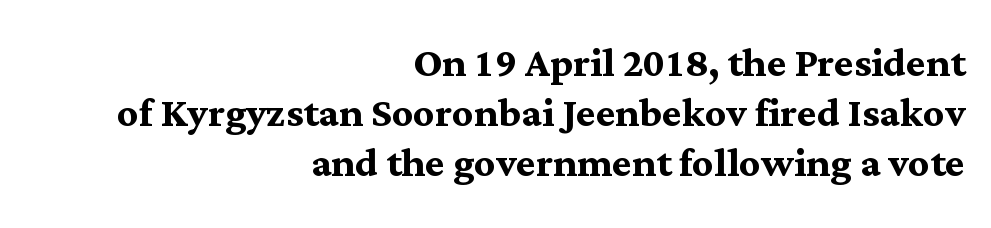
The image shows 52 px semibold serif type, upright; set right-aligned, tight line spacing (0.96x), normal letter spacing, not underlined; medium stroke contrast and a medium x-height.
